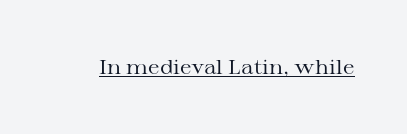
{"italic": "no", "bold": "no", "underline": "yes", "letter_spacing": "normal", "letter_spacing_em": 0.0, "glyph_px": 20}
